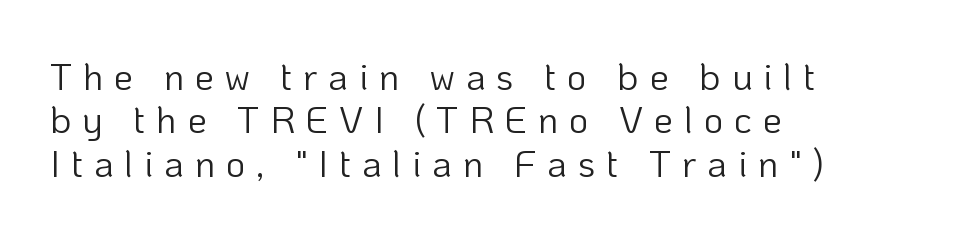
The image shows 38 px light sans-serif type, upright; set left-aligned, tight line spacing (1.14x), unusually wide letter spacing (+0.28 em), not underlined; low stroke contrast and a medium x-height.
